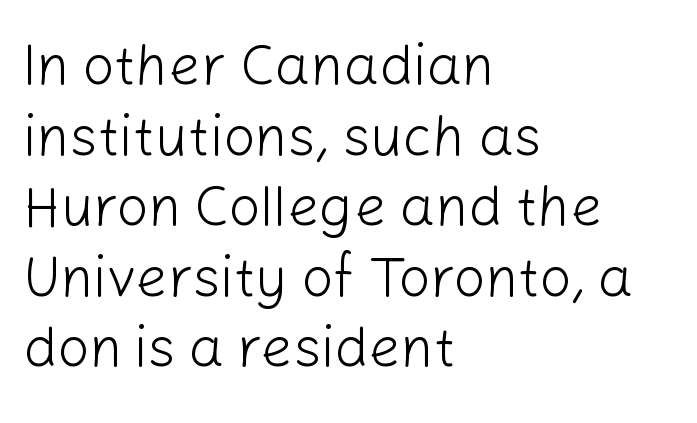
Q: Is the text bold? A: No.
Q: Is the text italic (slanted)? A: No, it is upright.
Q: Is the typeface a serif or a sans-serif typeface? A: Sans-serif.
Q: Is the text underlined? A: No.
Q: How is the paragraph aligned? A: Left-aligned.
Q: Is the spacing between letters normal or unusually wide? A: Normal.
Q: Is the spacing between lines tight, normal or loose? A: Normal.
Q: Width (condensed, normal, or wide)? A: Normal.
Q: Stroke contrast? A: Low.
Q: x-height? A: Medium.
Q: Monospaced? A: No.
